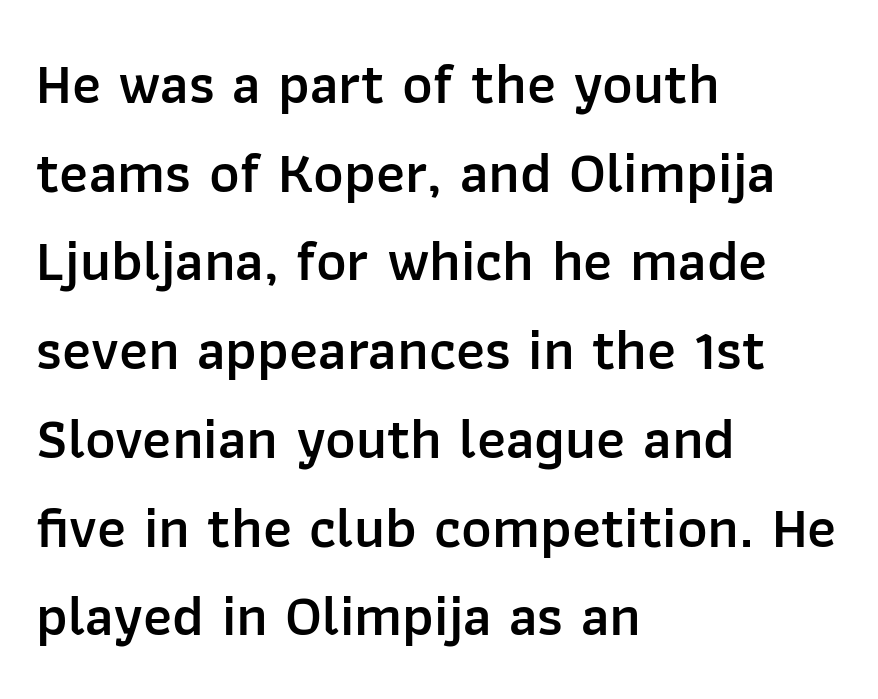
The image shows 58 px semibold sans-serif type, upright; set left-aligned, normal line spacing (1.53x), normal letter spacing, not underlined; low stroke contrast and a medium x-height.
